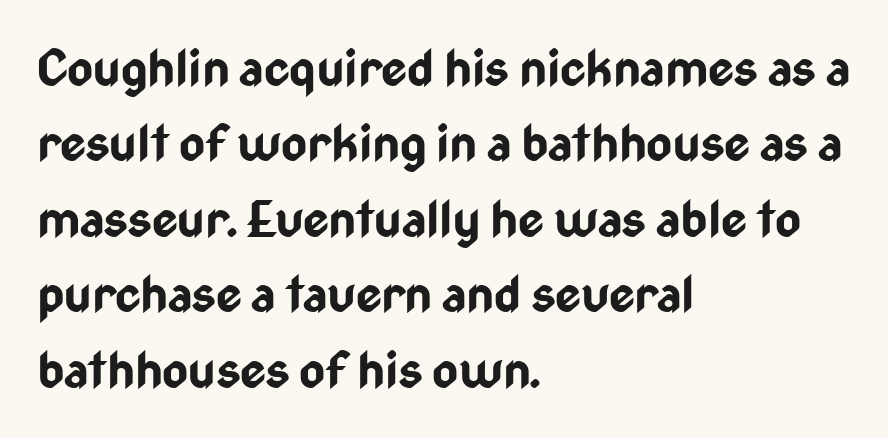
The face used here is proportionally spaced, like ordinary book or web type. If you measured baseline to baseline, you'd find a middling distance. The gaps between neighbouring characters are ordinary and unremarkable. Notice how the passage keeps a crisp vertical edge on the left only.
